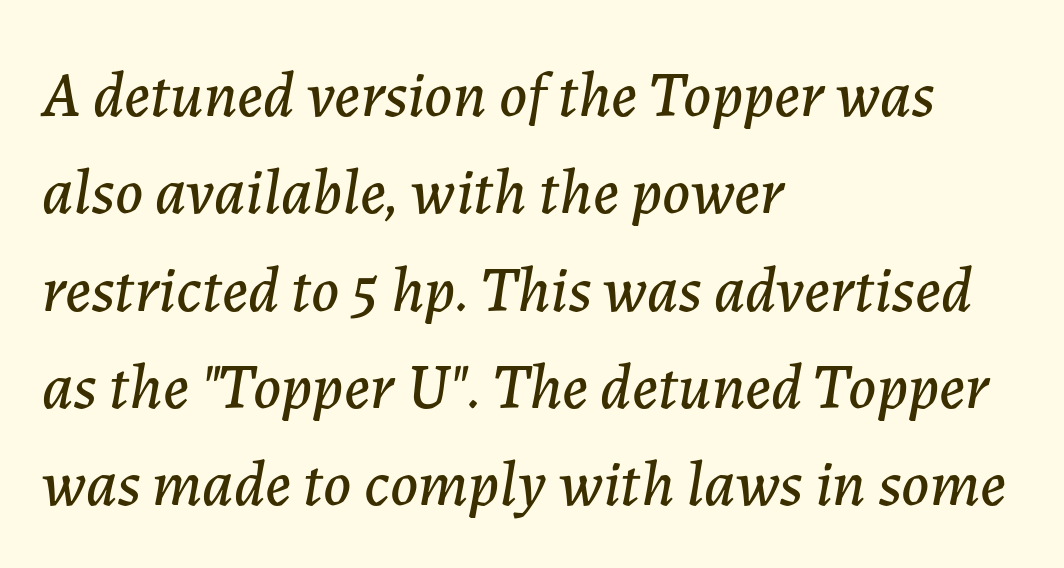
{"italic": "yes", "lean": "right", "slant_degrees": 7, "width": "normal", "stroke_contrast": "low", "x_height": "medium", "monospaced": "no", "underline": "no", "align": "left", "line_spacing": "normal", "line_spacing_ratio": 1.52, "letter_spacing": "normal", "letter_spacing_em": 0.0, "glyph_px": 64}
